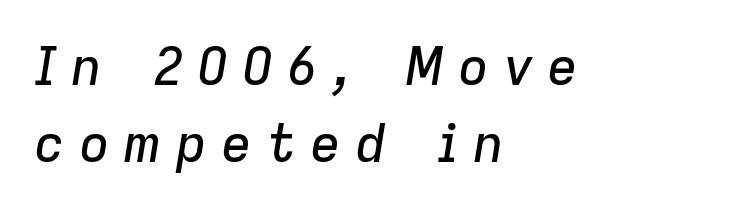
Q: Is the text italic (slanted)? A: Yes, it leans right by about 9 degrees.
Q: Is the text underlined? A: No.
Q: How is the paragraph aligned? A: Left-aligned.
Q: Is the spacing between letters normal or unusually wide? A: Unusually wide.
Q: Is the spacing between lines tight, normal or loose? A: Normal.
Q: Width (condensed, normal, or wide)? A: Normal.
Q: Stroke contrast? A: Low.
Q: x-height? A: Medium.
Q: Monospaced? A: No.
